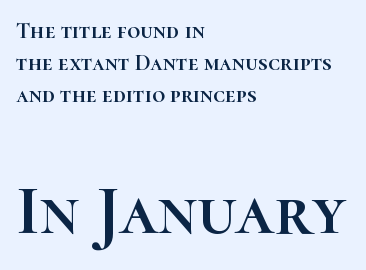
{"italic": "no", "width": "normal", "stroke_contrast": "high", "x_height": "medium", "monospaced": "no", "underline": "no", "align": "left", "line_spacing": "normal", "line_spacing_ratio": 1.39, "letter_spacing": "normal", "letter_spacing_em": 0.0, "larger_block": "second", "size_ratio": 3.04, "glyph_px": 70}
